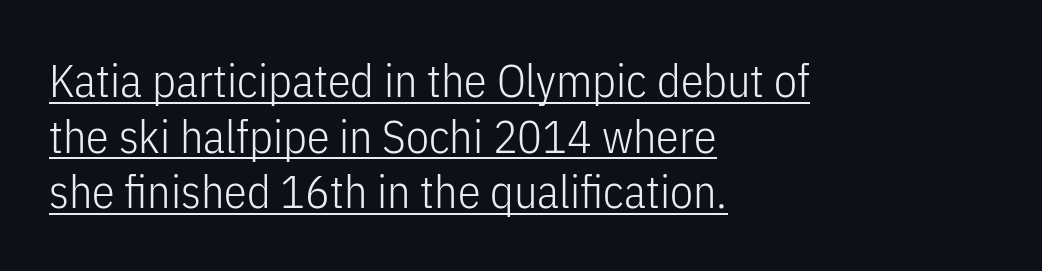
This sample uses an upright cut, with every glyph sitting square on the baseline. Each letter's strokes conclude bluntly, with no projecting serifs. Vertical stems look standard width or narrower in stroke. Characters follow at the spacing the type designer built in.
